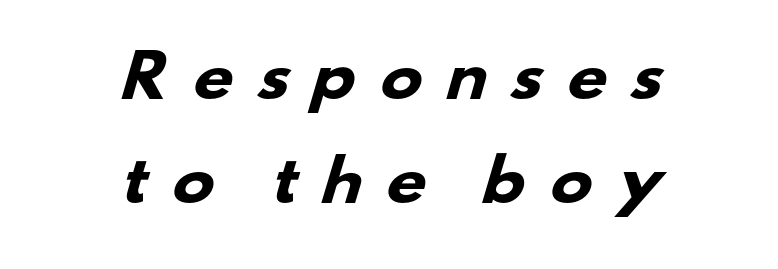
Q: Is the text bold? A: Yes.
Q: Is the typeface a serif or a sans-serif typeface? A: Sans-serif.
Q: Is the text underlined? A: No.
Q: How is the paragraph aligned? A: Centered.
Q: Is the spacing between letters normal or unusually wide? A: Unusually wide.
Q: Width (condensed, normal, or wide)? A: Wide.
Q: Stroke contrast? A: Low.
Q: x-height? A: Small.
Q: Monospaced? A: No.
